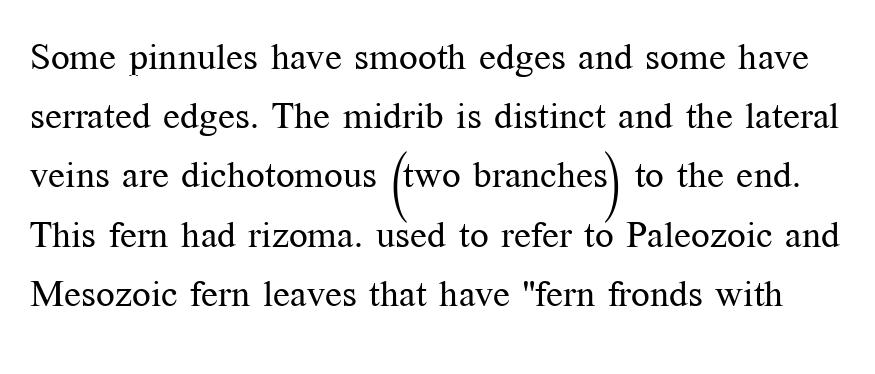
The image shows 37 px regular-weight serif type, upright; set normal line spacing (1.6x), normal letter spacing, not underlined; medium stroke contrast and a medium x-height.
